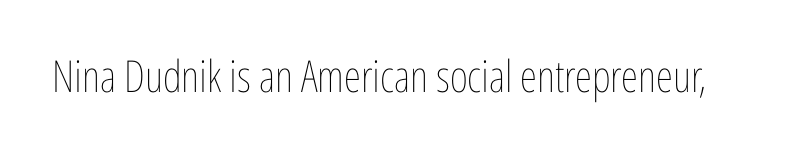
The image shows 44 px thin, condensed type, upright; set normal letter spacing, not underlined; low stroke contrast and a medium x-height.
